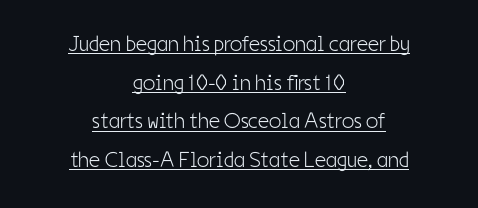
This is the regular roman posture of the typeface. What stands out about the letter spacing? Nothing — it is the standard amount. Short and long lines alike share a common midpoint. These glyphs show unthickened strokes, regular width or finer. The words here are underlined.
